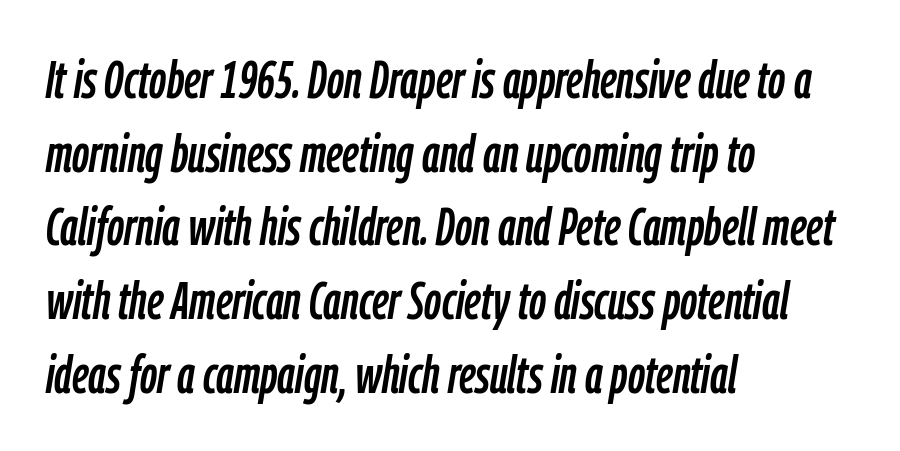
Designer's note — italics engaged. The passage shown stacks its lines at a standard gap. You could not count columns in this text — the font is proportionally spaced. A classic flush-left, rag-right setting is used for this passage. Descender tails drop into unmarked territory. The type is set solid horizontally, with unmodified tracking.
